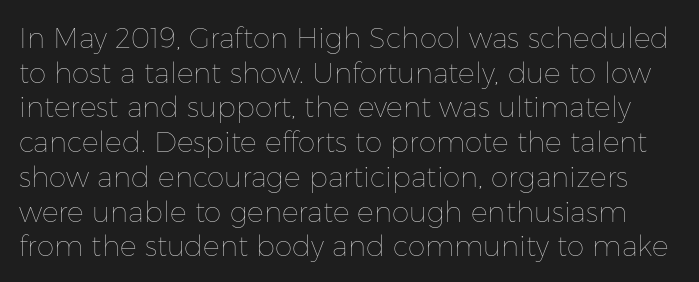
The letterforms sit at book weight or below. This is roman type, the default non-slanted kind. A typesetter would call this proportional, since set widths differ per character. A bare baseline throughout the passage. Honestly, the letter spacing is just normal — you wouldn't notice it.
